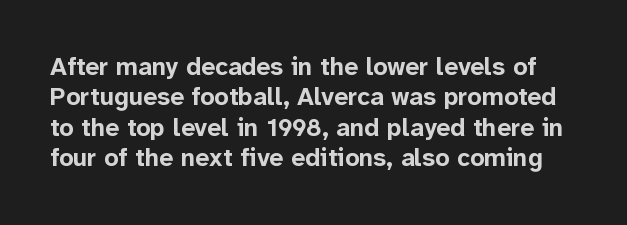
Q: Is the text bold? A: Yes.
Q: Is the text italic (slanted)? A: No, it is upright.
Q: Is the text underlined? A: No.
Q: Is the spacing between letters normal or unusually wide? A: Normal.
